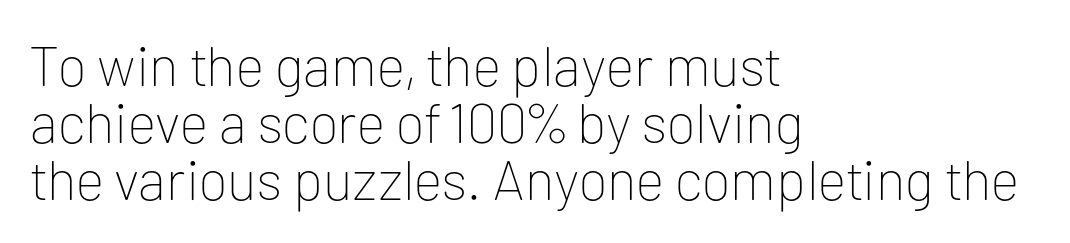
The image shows 56 px thin sans-serif type, upright; set left-aligned, tight line spacing (1.02x), normal letter spacing, not underlined; low stroke contrast and a medium x-height.
